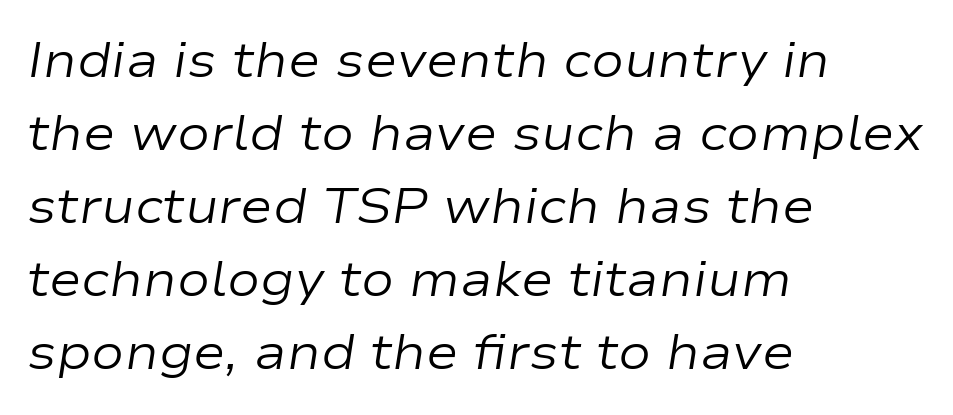
The image shows 49 px regular-weight, wide type, italic (leaning right); set left-aligned, normal line spacing (1.49x), normal letter spacing, not underlined; low stroke contrast and a medium x-height.
